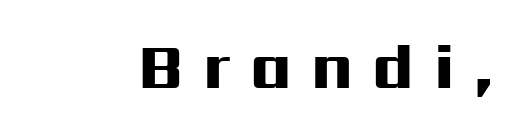
{"serif": "no", "italic": "no", "bold": "yes", "weight": "heavy", "width": "wide", "stroke_contrast": "high", "x_height": "medium", "monospaced": "no", "underline": "no", "letter_spacing": "wide", "letter_spacing_em": 0.31, "glyph_px": 63}
